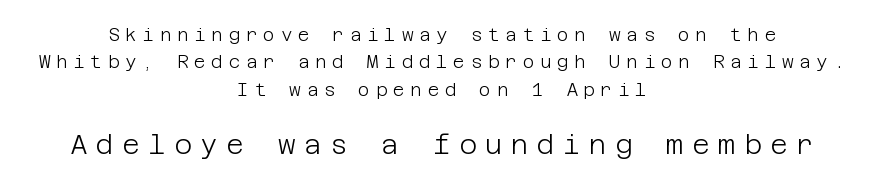
Q: Is the text bold? A: No.
Q: Is the text italic (slanted)? A: No, it is upright.
Q: Is the text underlined? A: No.
Q: How is the paragraph aligned? A: Centered.
Q: Is the spacing between letters normal or unusually wide? A: Unusually wide.
Q: Is the spacing between lines tight, normal or loose? A: Normal.
Q: Which block of text is set in a larger size, the first (top) or the second (bottom)? A: The second (bottom) one.
